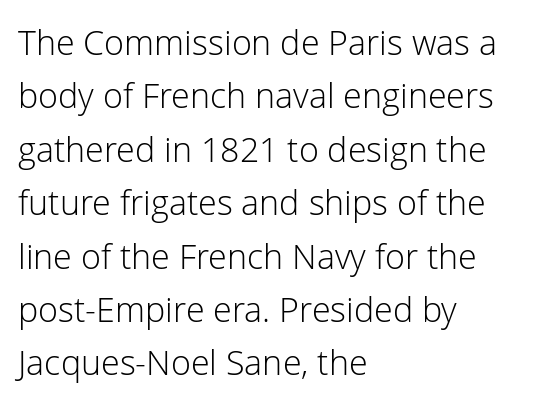
Q: Is the text bold? A: No.
Q: Is the text italic (slanted)? A: No, it is upright.
Q: Is the typeface a serif or a sans-serif typeface? A: Sans-serif.
Q: Is the text underlined? A: No.
Q: How is the paragraph aligned? A: Left-aligned.
Q: Is the spacing between letters normal or unusually wide? A: Normal.
Q: Is the spacing between lines tight, normal or loose? A: Normal.
Q: Width (condensed, normal, or wide)? A: Normal.
Q: Stroke contrast? A: Low.
Q: x-height? A: Medium.
Q: Monospaced? A: No.
